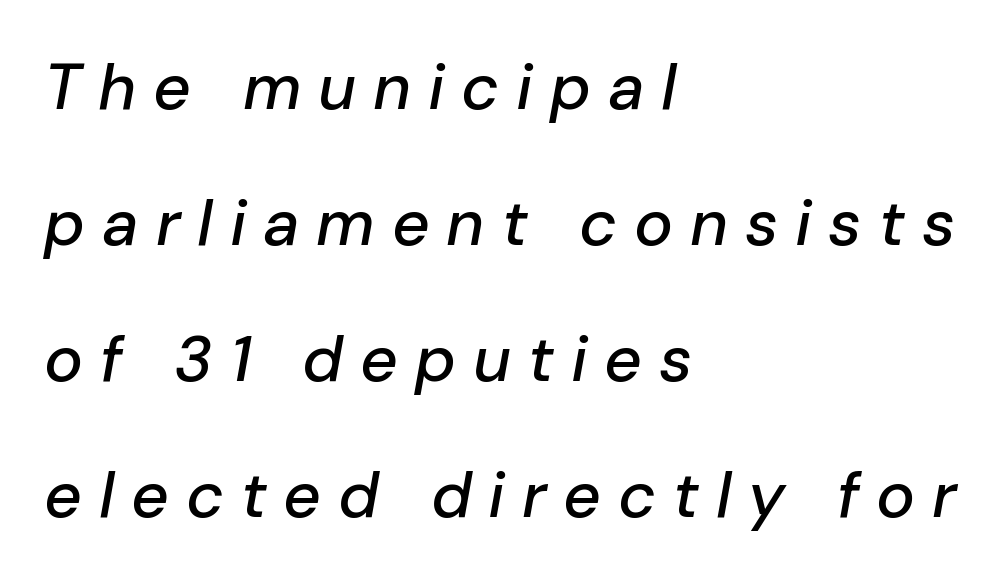
Q: Is the text italic (slanted)? A: Yes, it leans right by about 10 degrees.
Q: Is the text underlined? A: No.
Q: How is the paragraph aligned? A: Left-aligned.
Q: Is the spacing between letters normal or unusually wide? A: Unusually wide.
Q: Is the spacing between lines tight, normal or loose? A: Loose.
Q: Width (condensed, normal, or wide)? A: Normal.
Q: Stroke contrast? A: Low.
Q: x-height? A: Medium.
Q: Monospaced? A: No.
